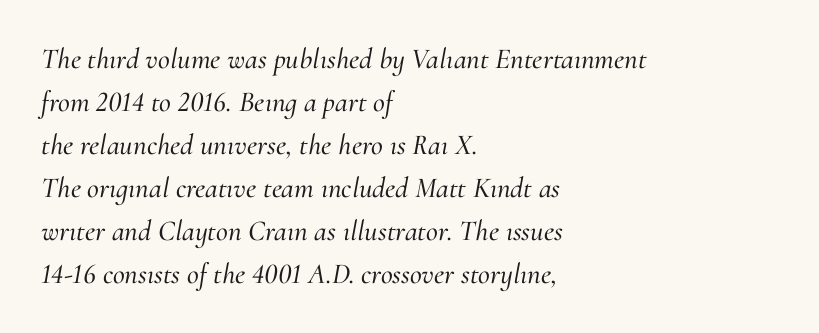
The image shows 29 px serif type, italic (leaning right); set left-aligned, normal line spacing (1.48x), normal letter spacing, not underlined; medium stroke contrast and a small x-height.
